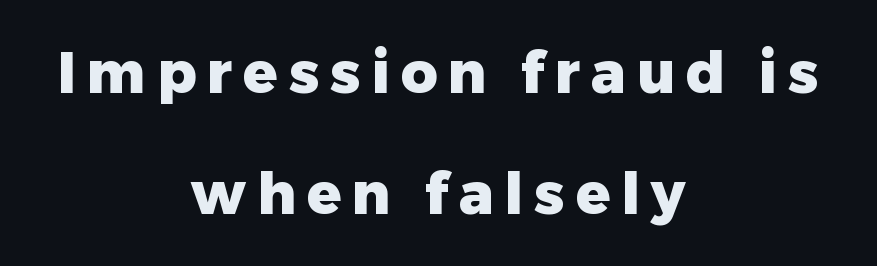
The image shows 57 px heavy sans-serif type, upright; set centered, loose line spacing (2.12x), not underlined; low stroke contrast and a medium x-height.
